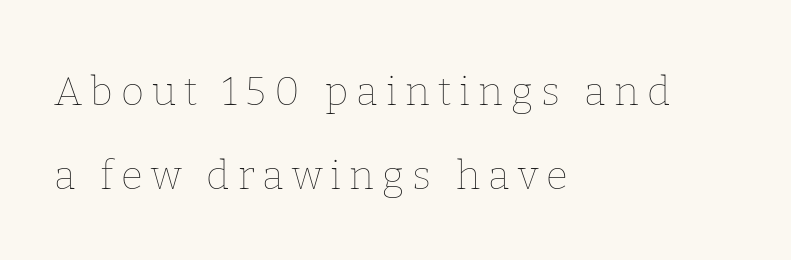
{"italic": "no", "bold": "no", "weight": "thin", "width": "normal", "stroke_contrast": "low", "x_height": "medium", "monospaced": "no", "underline": "no", "align": "left", "line_spacing": "loose", "line_spacing_ratio": 2.11, "letter_spacing": "wide", "letter_spacing_em": 0.2, "glyph_px": 40}
